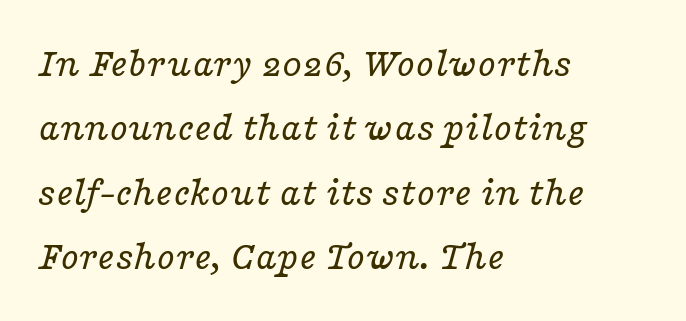
{"serif": "yes", "italic": "yes", "lean": "right", "slant_degrees": 16, "bold": "no", "weight": "regular", "width": "wide", "stroke_contrast": "low", "x_height": "medium", "monospaced": "no", "underline": "no", "align": "left", "line_spacing": "normal", "line_spacing_ratio": 1.53, "letter_spacing": "normal", "letter_spacing_em": 0.0, "glyph_px": 42}
